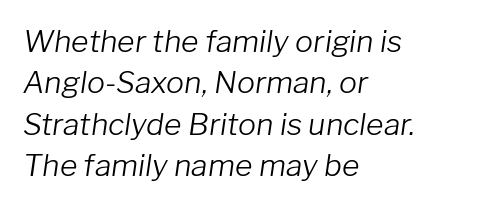
Compared with a centered layout, this one pins lines to the left instead. Horizontal bands of white between lines are of average thickness. The passage shown leans; its letterforms are oblique. Here the designer chose a conventional face with non-uniform glyph widths. Plain, unruled lines of type.
